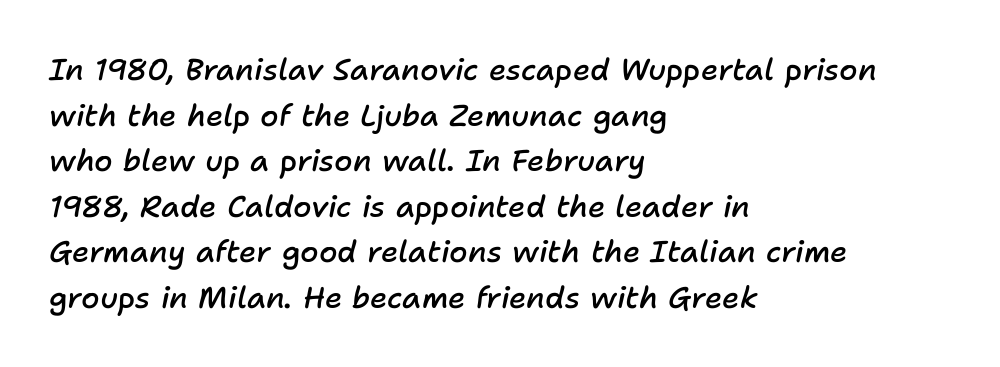
{"italic": "yes", "lean": "right", "slant_degrees": 11, "bold": "semi", "weight": "semibold", "width": "normal", "stroke_contrast": "low", "x_height": "medium", "monospaced": "no", "underline": "no", "align": "left", "line_spacing": "normal", "line_spacing_ratio": 1.52, "letter_spacing": "normal", "letter_spacing_em": 0.0, "glyph_px": 30}
